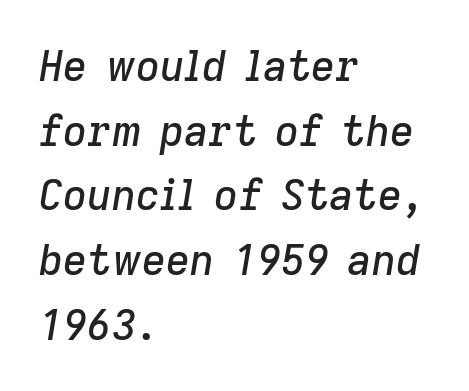
{"italic": "yes", "lean": "right", "slant_degrees": 9, "width": "normal", "stroke_contrast": "low", "x_height": "medium", "monospaced": "no", "underline": "no", "align": "left", "line_spacing": "normal", "line_spacing_ratio": 1.54, "letter_spacing": "normal", "letter_spacing_em": 0.0, "glyph_px": 42}
